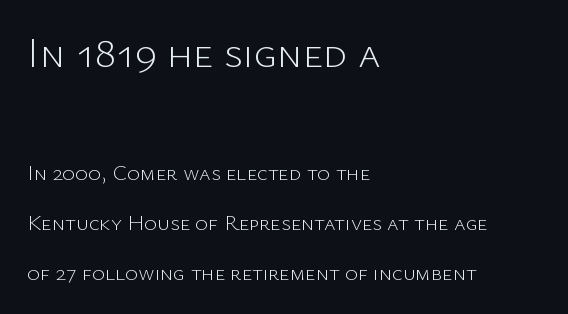
Which margin do the lines hug? The left one — the right edge is uneven. Rendered with straight, roman letterforms. Is the type heavy? It reads as light-to-regular instead. Any mark beneath the type? The region is blank. Varying glyph widths throughout — classic text-font behaviour.
